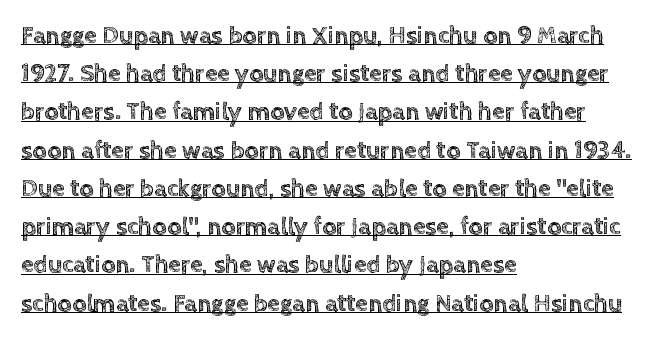
Q: Is the text italic (slanted)? A: No, it is upright.
Q: Is the text underlined? A: Yes.
Q: How is the paragraph aligned? A: Left-aligned.
Q: Is the spacing between letters normal or unusually wide? A: Normal.
Q: Is the spacing between lines tight, normal or loose? A: Normal.
